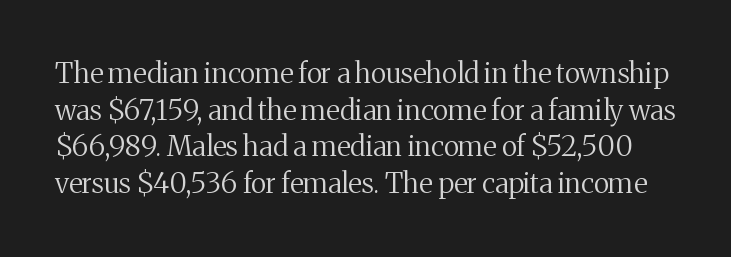
Q: Is the text bold? A: No.
Q: Is the text italic (slanted)? A: No, it is upright.
Q: Is the typeface a serif or a sans-serif typeface? A: Serif.
Q: Is the text underlined? A: No.
Q: Is the spacing between letters normal or unusually wide? A: Normal.
Q: Is the spacing between lines tight, normal or loose? A: Normal.
Q: Width (condensed, normal, or wide)? A: Normal.
Q: Stroke contrast? A: Medium.
Q: x-height? A: Medium.
Q: Monospaced? A: No.
